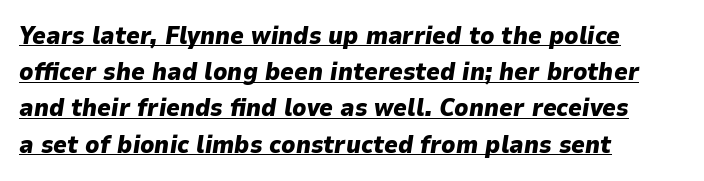
The image shows 24 px bold type, italic (leaning right); set left-aligned, normal line spacing (1.51x), normal letter spacing, underlined.
